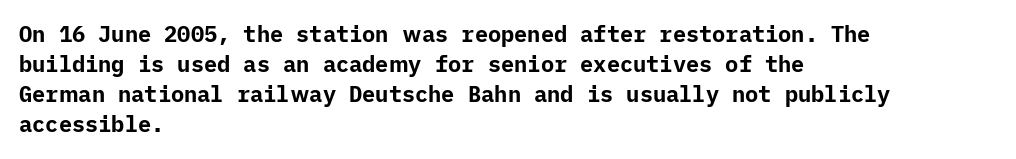
The paragraph shown leans on its left margin. This block has exactly the height ordinary leading produces. Italic: no, the glyphs are upright roman. The baseline area is clear.
